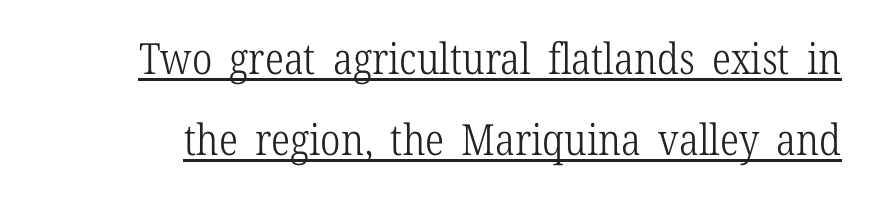
Q: Is the text bold? A: No.
Q: Is the text italic (slanted)? A: No, it is upright.
Q: Is the typeface a serif or a sans-serif typeface? A: Serif.
Q: Is the text underlined? A: Yes.
Q: Is the spacing between letters normal or unusually wide? A: Normal.
Q: Width (condensed, normal, or wide)? A: Condensed.
Q: Stroke contrast? A: Low.
Q: x-height? A: Medium.
Q: Monospaced? A: No.
